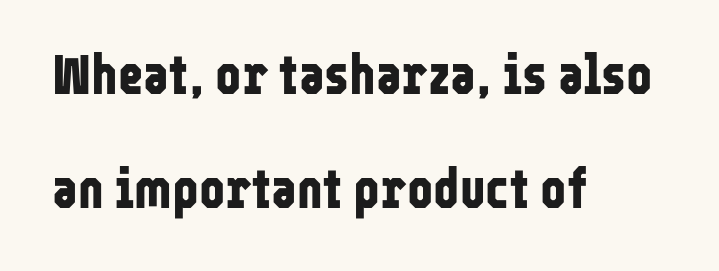
The image shows 55 px bold, condensed sans-serif type, upright; set left-aligned, loose line spacing (2.07x), normal letter spacing, not underlined; low stroke contrast and a medium x-height.
